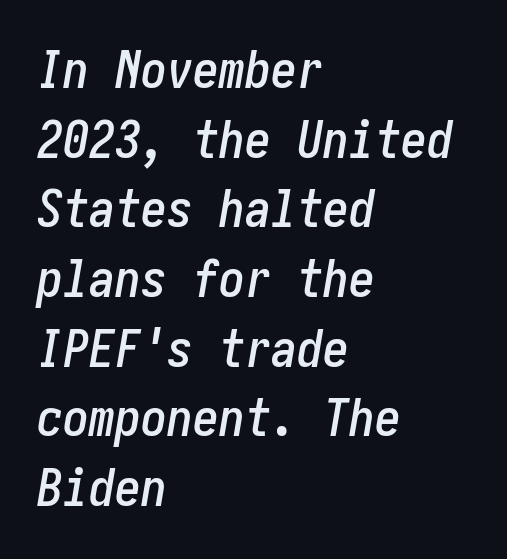
Q: Is the text italic (slanted)? A: Yes, it leans right by about 10 degrees.
Q: Is the text underlined? A: No.
Q: How is the paragraph aligned? A: Left-aligned.
Q: Is the spacing between letters normal or unusually wide? A: Normal.
Q: Is the spacing between lines tight, normal or loose? A: Normal.
Q: Width (condensed, normal, or wide)? A: Condensed.
Q: Stroke contrast? A: Low.
Q: x-height? A: Medium.
